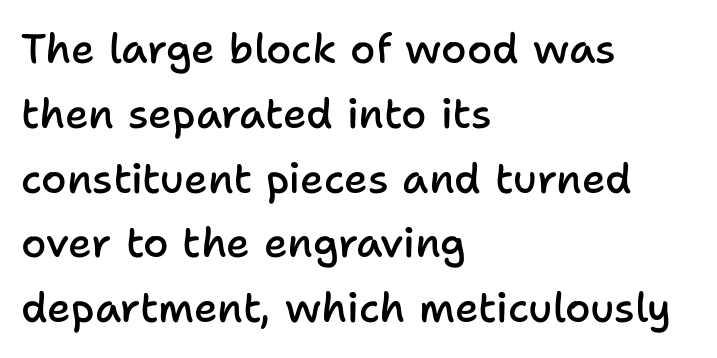
Observe the ordinary spacing: letters are neighbours, not strangers. The passage shown is semibold, sitting just below true bold. A classic flush-left, rag-right setting is used for this passage. This rendering employs a face without finishing strokes, i.e., a sans-serif. Upright lettering throughout.
